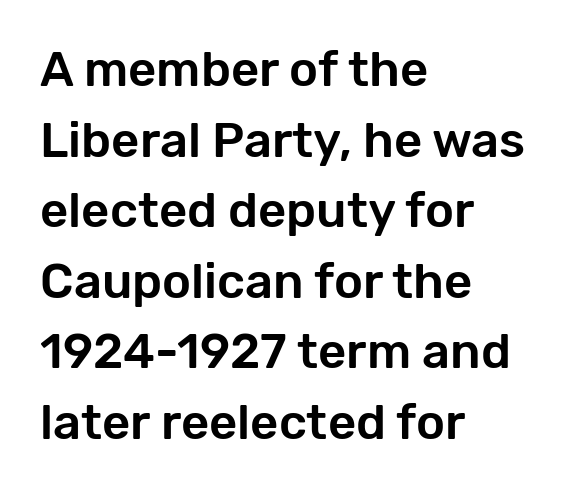
Q: Is the text italic (slanted)? A: No, it is upright.
Q: Is the typeface a serif or a sans-serif typeface? A: Sans-serif.
Q: Is the text underlined? A: No.
Q: How is the paragraph aligned? A: Left-aligned.
Q: Is the spacing between letters normal or unusually wide? A: Normal.
Q: Is the spacing between lines tight, normal or loose? A: Normal.
Q: Width (condensed, normal, or wide)? A: Normal.
Q: Stroke contrast? A: Low.
Q: x-height? A: Medium.
Q: Monospaced? A: No.
